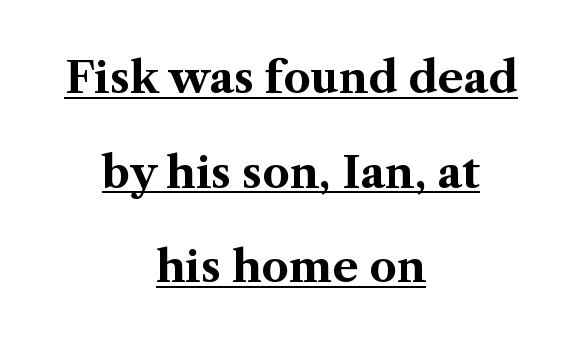
The image shows 43 px bold serif type, upright; set centered, loose line spacing (2.2x), normal letter spacing, underlined; medium stroke contrast and a medium x-height.
